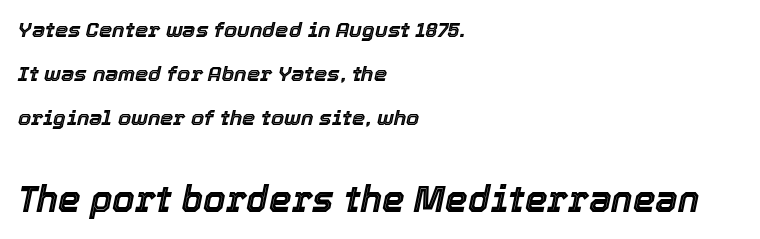
{"italic": "yes", "lean": "right", "slant_degrees": 12, "width": "normal", "x_height": "medium", "monospaced": "no", "underline": "no", "align": "left", "line_spacing": "loose", "line_spacing_ratio": 2.1, "letter_spacing": "normal", "letter_spacing_em": 0.0, "larger_block": "second", "size_ratio": 1.71, "glyph_px": 36}
